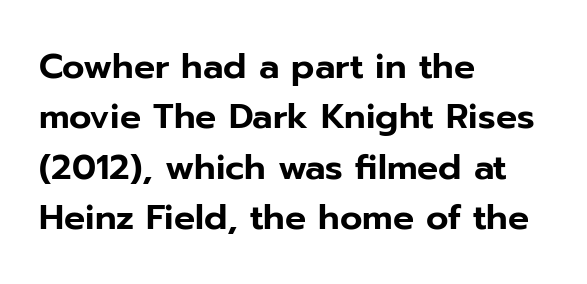
The image shows 35 px sans-serif type, upright; set left-aligned, normal line spacing (1.44x), normal letter spacing, not underlined; low stroke contrast and a medium x-height.
